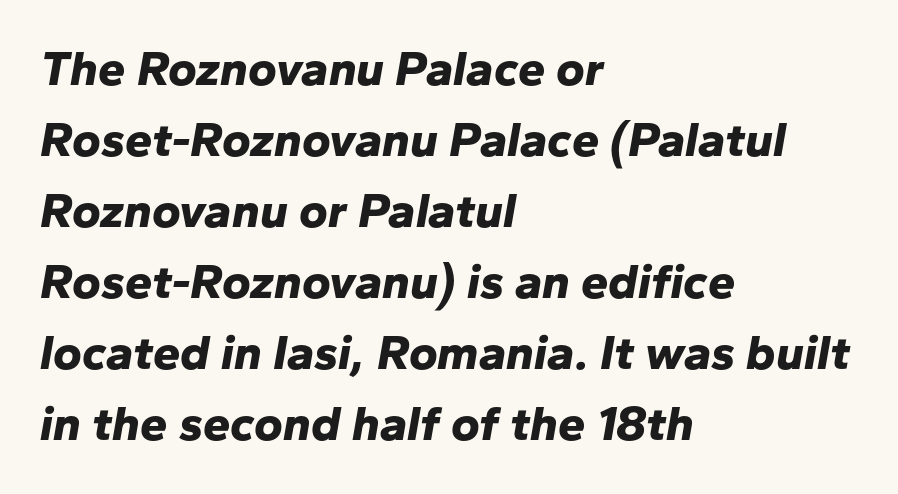
The image shows 49 px bold type, italic (leaning right); set left-aligned, normal line spacing (1.45x), normal letter spacing, not underlined; low stroke contrast and a medium x-height.
